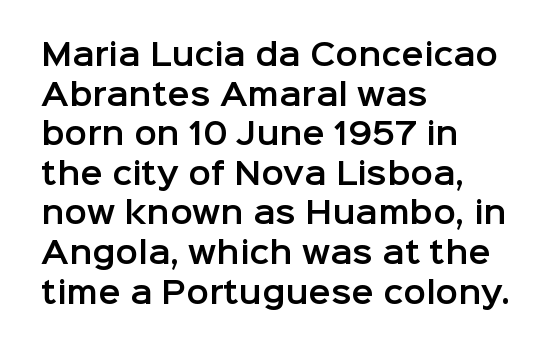
The face used here is proportionally spaced, like ordinary book or web type. A typesetter would mark this as roman, not italic. Grotesque or geometric, the face here clearly has no serifs. Inter-character spacing is left at the font's built-in metrics.
